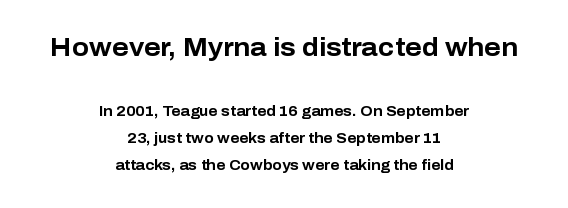
The image shows 25 px bold type, upright; set centered, loose line spacing (1.95x), normal letter spacing, not underlined; the first (top) block is 1.79x larger.
